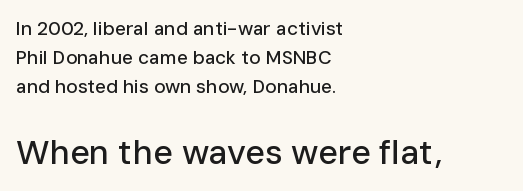
The image shows 34 px sans-serif type, upright; set left-aligned, normal line spacing (1.52x), normal letter spacing, not underlined; the second (bottom) block is 1.79x larger; low stroke contrast and a medium x-height.
